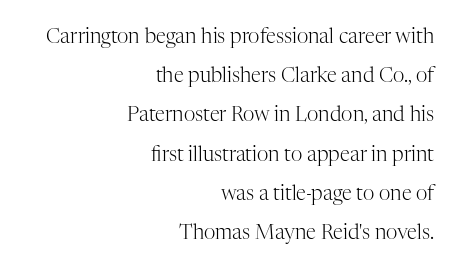
The image shows 20 px text type, upright; set right-aligned, loose line spacing (1.96x), normal letter spacing, not underlined.
